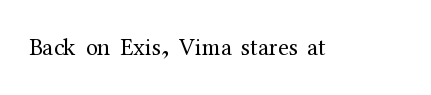
Only glyphs here, with clear space below each row. Notice how the stems are strictly vertical — no italics here. Between one letter and the next there's only the usual sliver of space. Is this a heavy cut? Hardly; it is regular or lighter.
